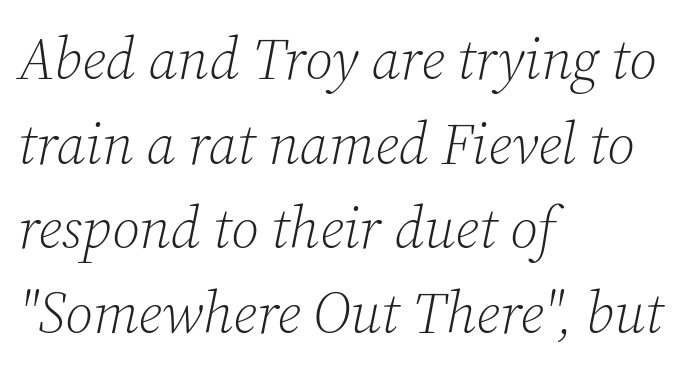
Q: Is the text bold? A: No.
Q: Is the text italic (slanted)? A: Yes, it leans right by about 12 degrees.
Q: Is the typeface a serif or a sans-serif typeface? A: Serif.
Q: Is the text underlined? A: No.
Q: How is the paragraph aligned? A: Left-aligned.
Q: Is the spacing between letters normal or unusually wide? A: Normal.
Q: Is the spacing between lines tight, normal or loose? A: Normal.
Q: Width (condensed, normal, or wide)? A: Normal.
Q: Stroke contrast? A: Low.
Q: x-height? A: Medium.
Q: Monospaced? A: No.
